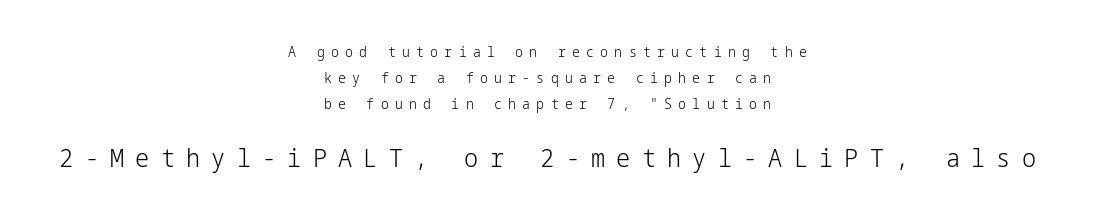
Scale increases going downward across the two blocks. Layout note: lines centered. Unlike italic type, these characters show no tilt at all. Stroke mass is kept to a normal reading level or below.
